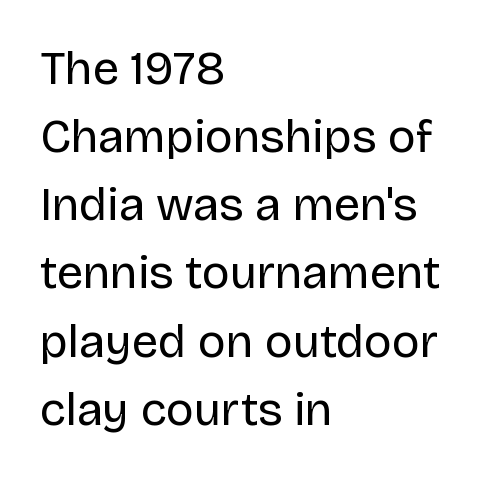
Q: Is the text bold? A: No.
Q: Is the text italic (slanted)? A: No, it is upright.
Q: Is the typeface a serif or a sans-serif typeface? A: Sans-serif.
Q: Is the text underlined? A: No.
Q: How is the paragraph aligned? A: Left-aligned.
Q: Is the spacing between letters normal or unusually wide? A: Normal.
Q: Is the spacing between lines tight, normal or loose? A: Normal.
Q: Width (condensed, normal, or wide)? A: Normal.
Q: Stroke contrast? A: Low.
Q: x-height? A: Large.
Q: Monospaced? A: No.
